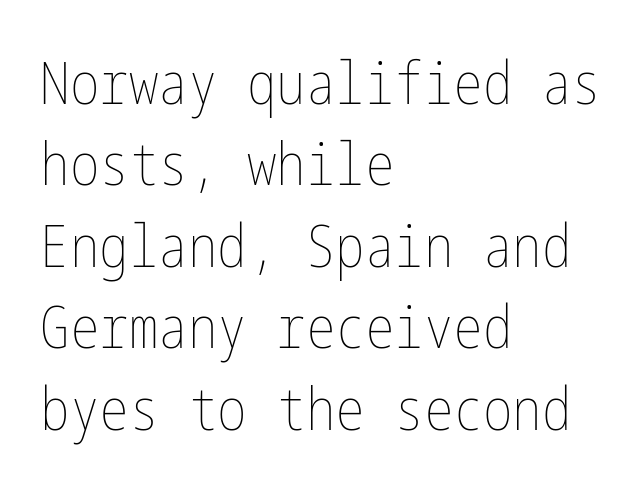
Honestly, there is no underline to notice here at all. Is the type heavy? It reads as light-to-regular instead. This rendering uses left alignment, leaving the right contour irregular. In terms of letterspacing, this is plain default setting. Nope, not italic — everything's standing straight. What's the leading like? Ordinary, nothing unusual.
